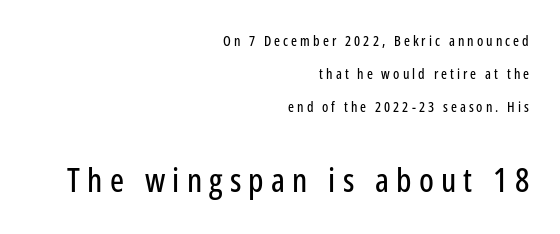
Every character sits straight up, as roman type does. Quick note: interline space is abundant. Each letter's strokes conclude bluntly, with no projecting serifs. Short and long lines alike share a common ending point at right. The emphasis by scale lands on block number two, below. The passage shown has open, widely tracked lettering throughout.
